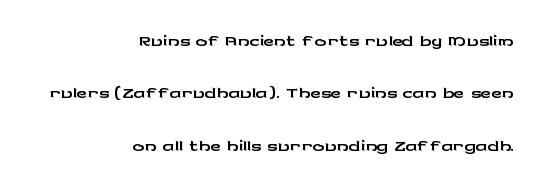
Is this a fixed-width face? No — the glyphs have proportional, varying widths. Typographically, this falls in the sans-serif category. Teacher's note: observe the even right margin — that is flush-right alignment. No word sits above an underline.
